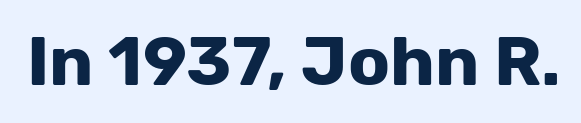
The type sits square on the baseline with zero lean. The sample has been set heavy, in full bold. These lines are rendered in a variable-pitch font. Font category for this specimen: sans-serif. Clear beneath every line of the passage. The letterforms sit shoulder to shoulder at normal distance.
